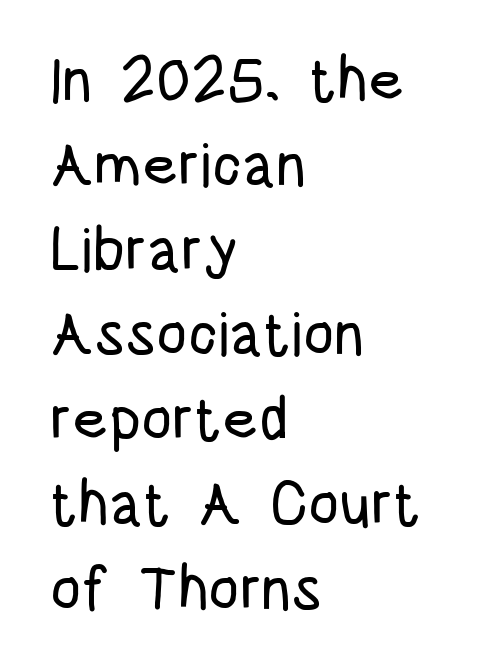
Q: Is the text italic (slanted)? A: No, it is upright.
Q: Is the typeface a serif or a sans-serif typeface? A: Sans-serif.
Q: Is the text underlined? A: No.
Q: How is the paragraph aligned? A: Left-aligned.
Q: Is the spacing between letters normal or unusually wide? A: Normal.
Q: Is the spacing between lines tight, normal or loose? A: Normal.
Q: Width (condensed, normal, or wide)? A: Condensed.
Q: Stroke contrast? A: Low.
Q: x-height? A: Large.
Q: Monospaced? A: No.
